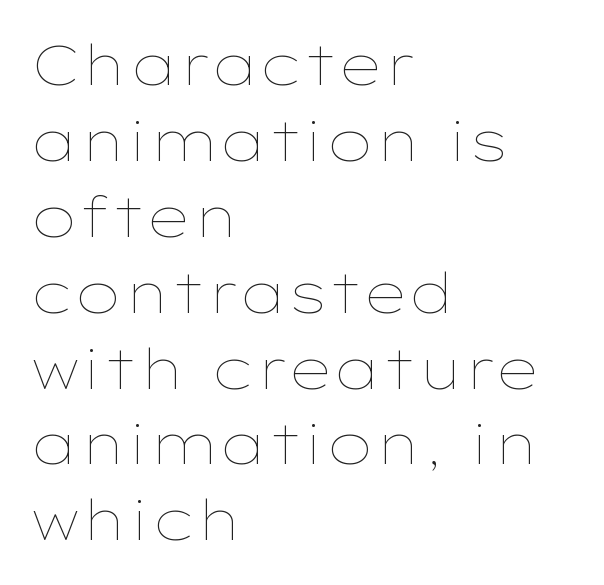
Q: Is the text bold? A: No.
Q: Is the text italic (slanted)? A: No, it is upright.
Q: Is the text underlined? A: No.
Q: How is the paragraph aligned? A: Left-aligned.
Q: Is the spacing between letters normal or unusually wide? A: Normal.
Q: Is the spacing between lines tight, normal or loose? A: Normal.
Q: Width (condensed, normal, or wide)? A: Wide.
Q: Stroke contrast? A: Low.
Q: x-height? A: Medium.
Q: Monospaced? A: No.
